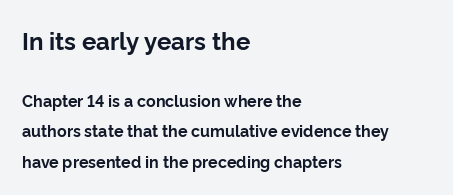
Beneath every word, the page is bare. Successive baselines arrive slowly, with a big drop between each. You could call the tracking neutral — neither tight nor loose. You'd pick this weight for a headline — it's a proper bold. You get the large type first, then a drop to smaller type. Every row of glyphs begins at an identical x-position on the left.
